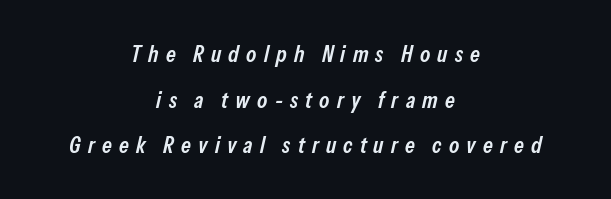
{"italic": "yes", "lean": "right", "slant_degrees": 13, "bold": "semi", "underline": "no", "align": "center", "line_spacing": "loose", "line_spacing_ratio": 1.98, "letter_spacing": "wide", "letter_spacing_em": 0.31, "glyph_px": 23}
